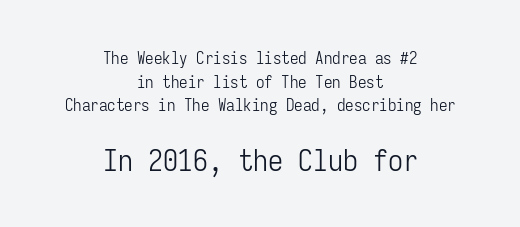
The image shows 30 px light, condensed sans-serif type, upright, monospaced; set centered, normal line spacing (1.39x), normal letter spacing, not underlined; the second (bottom) block is 1.76x larger; low stroke contrast and a medium x-height.
